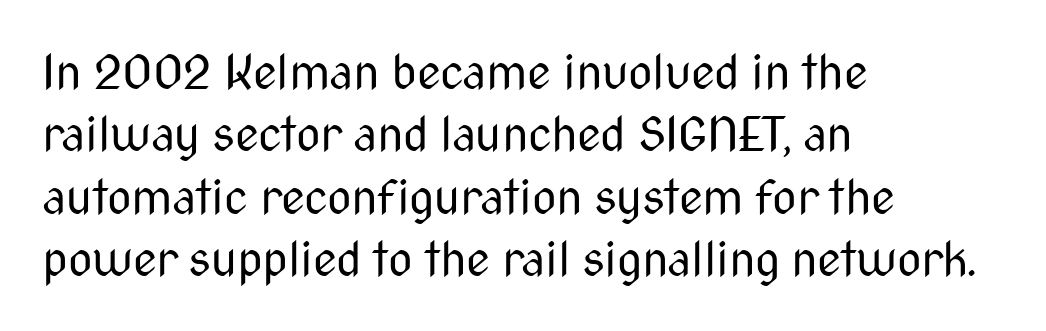
Q: Is the text bold? A: No.
Q: Is the text italic (slanted)? A: No, it is upright.
Q: Is the typeface a serif or a sans-serif typeface? A: Sans-serif.
Q: Is the text underlined? A: No.
Q: How is the paragraph aligned? A: Left-aligned.
Q: Is the spacing between letters normal or unusually wide? A: Normal.
Q: Is the spacing between lines tight, normal or loose? A: Normal.
Q: Width (condensed, normal, or wide)? A: Condensed.
Q: Stroke contrast? A: Medium.
Q: x-height? A: Medium.
Q: Monospaced? A: No.
